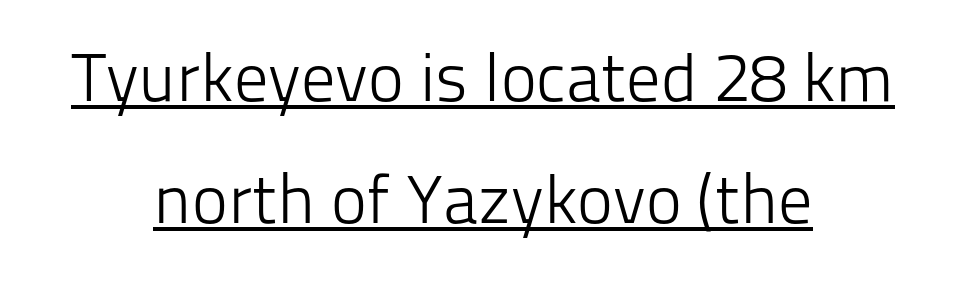
{"serif": "no", "italic": "no", "bold": "no", "weight": "light", "width": "normal", "stroke_contrast": "low", "x_height": "medium", "monospaced": "no", "underline": "yes", "align": "center", "line_spacing_ratio": 1.8, "letter_spacing": "normal", "letter_spacing_em": 0.0, "glyph_px": 68}
